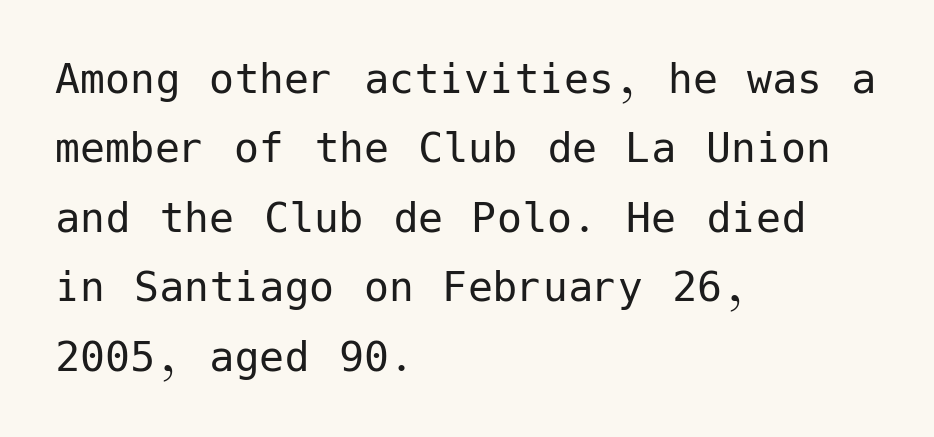
Heft: none added — not bold. The rendering uses a moderate line-height, typical for paragraphs. The setting favours the left margin, as ordinary paragraphs usually do. Vertical strokes here are truly vertical. The typeface chosen for these lines omits serifs. Compared with typical body copy, the letter spacing here is the same.
